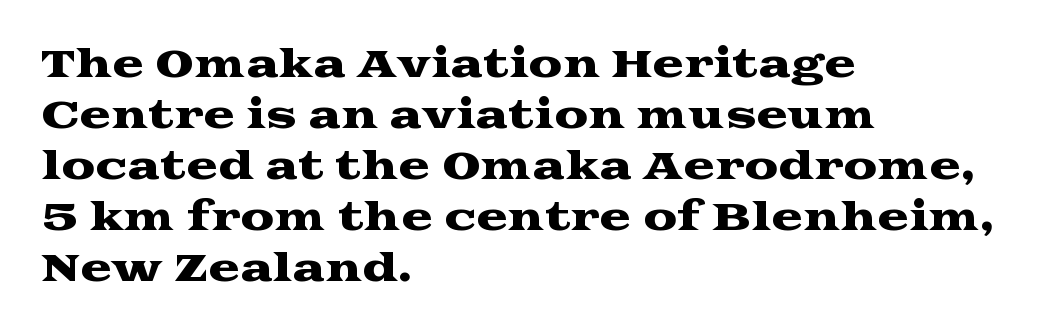
The image shows 38 px wide serif type, upright; set left-aligned, normal line spacing (1.34x), normal letter spacing, not underlined; medium stroke contrast and a medium x-height.
